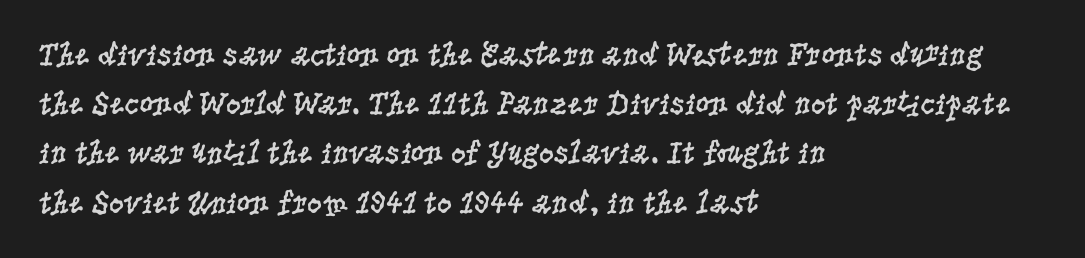
The image shows 33 px regular-weight, condensed serif type; set left-aligned, normal line spacing (1.49x), normal letter spacing, not underlined; low stroke contrast and a large x-height.
